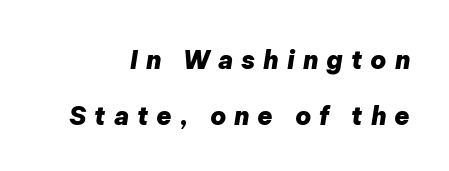
The image shows 25 px bold type, italic (leaning right); set right-aligned, loose line spacing (2.23x), unusually wide letter spacing (+0.32 em), not underlined.
